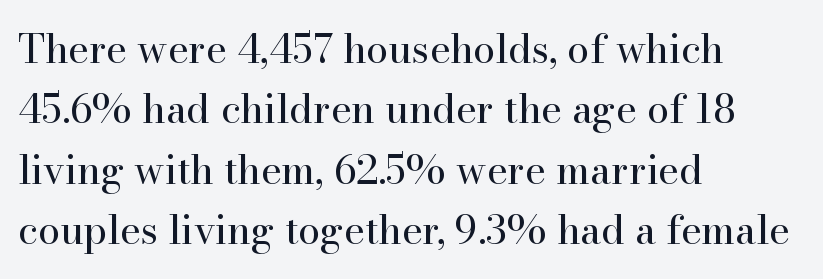
The image shows 40 px regular-weight serif type, upright; set left-aligned, normal line spacing (1.51x), normal letter spacing, not underlined; high stroke contrast and a small x-height.
